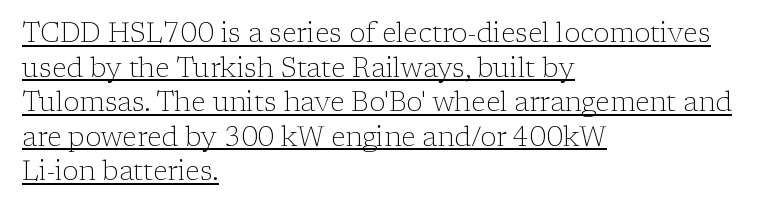
{"italic": "no", "bold": "no", "underline": "yes", "align": "left", "line_spacing": "normal", "line_spacing_ratio": 1.28, "letter_spacing": "normal", "letter_spacing_em": 0.0, "glyph_px": 27}
